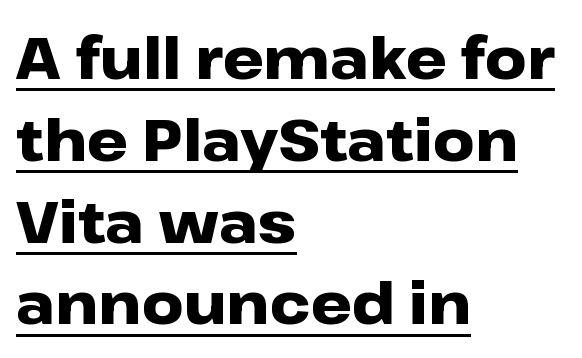
The image shows 58 px heavy, wide sans-serif type, upright; set left-aligned, normal line spacing (1.41x), normal letter spacing, underlined; low stroke contrast and a medium x-height.
